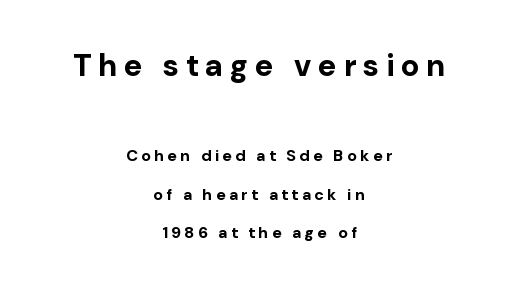
Plain, unruled lines of type. Quick note: not italic, upright. Students, note that the glyphs here are deliberately spaced far apart. Size hierarchy here favors the leading block over the trailing one.
